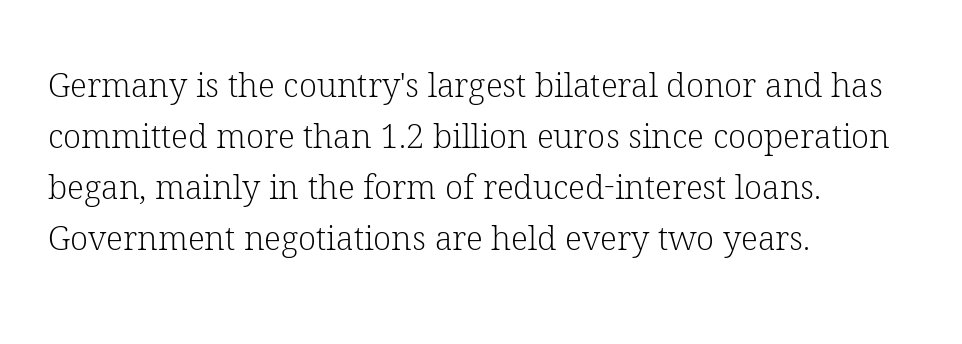
These lines were composed using upright roman letters. The letterforms sit shoulder to shoulder at normal distance. This sample keeps an unexceptional amount of space between lines. Think standard paragraph weight, or any step lighter than that.
